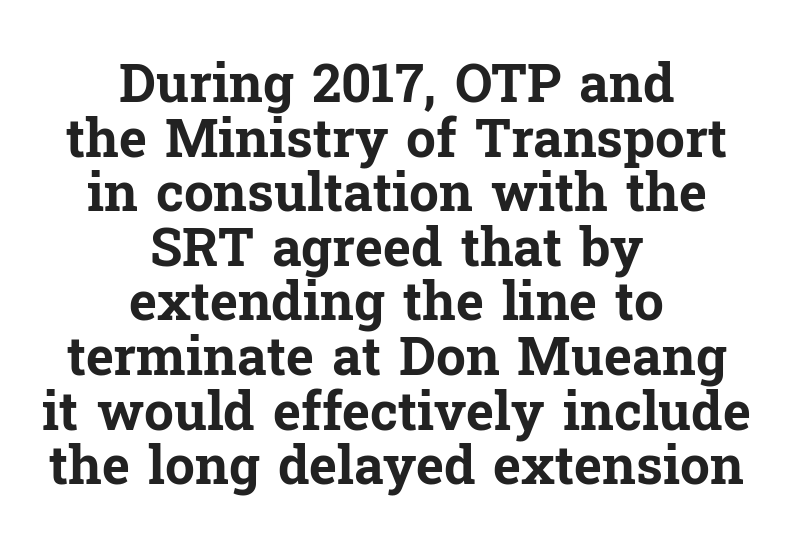
{"serif": "yes", "italic": "no", "bold": "yes", "weight": "bold", "width": "normal", "stroke_contrast": "low", "x_height": "medium", "monospaced": "no", "underline": "no", "align": "center", "line_spacing": "tight", "line_spacing_ratio": 1.03, "letter_spacing": "normal", "letter_spacing_em": 0.0, "glyph_px": 53}
